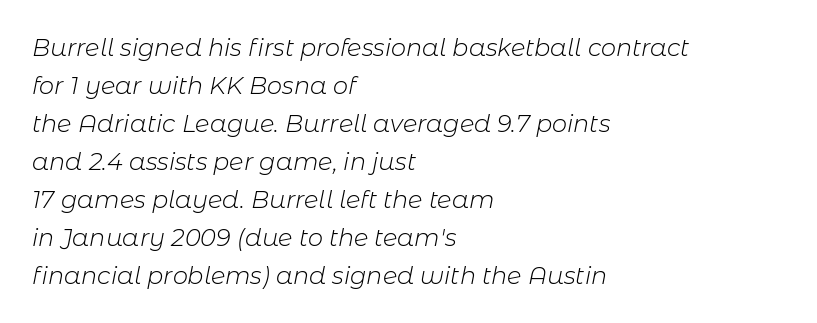
A typesetter would mark this as italic. This reads as an unemphasized weight, regular at the heaviest. Caption: standard tracking, unaltered. Any mark beneath the type? The region is blank. The paragraph shown leans on its left margin.
